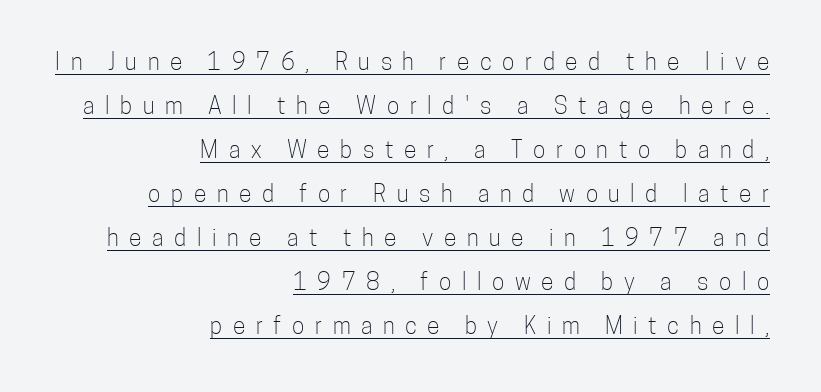
This sample carries an underscore along the baseline area. On a weight scale, this lands at 450 or below. Alignment: flush right. Style check: upright. A typesetter would call this heavily tracked-out type. Leading: increased.
